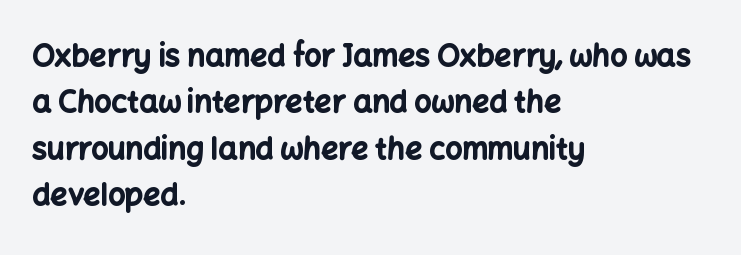
Underline: absent. Heavy, bold letterforms. The text was rendered using a sans face with plain stroke endings. The gaps between neighbouring characters are ordinary and unremarkable. The face used here is proportionally spaced, like ordinary book or web type. Ascenders rise straight up at ninety degrees.
